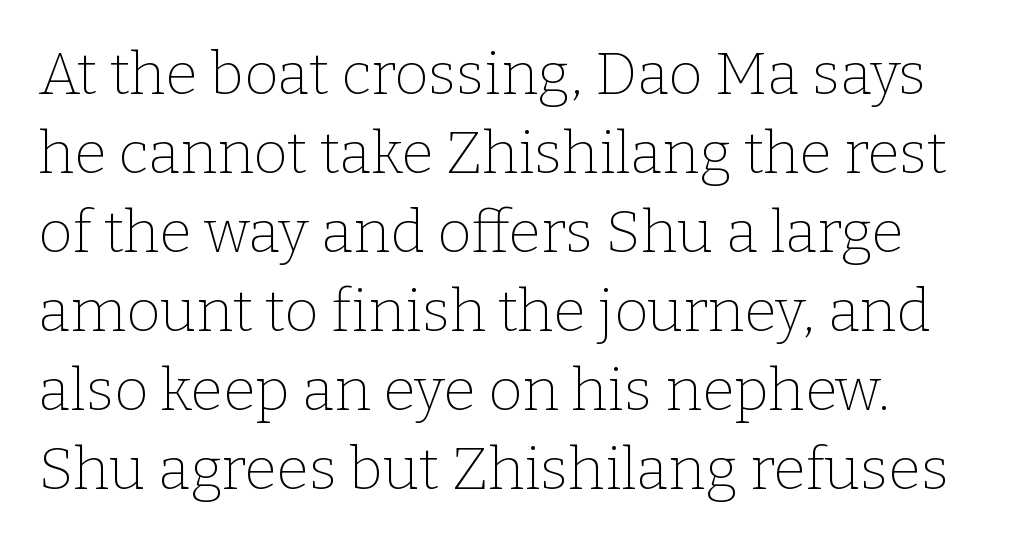
The letters sit at their default tracking, neither squeezed nor spread. The letters stand straight up with perfectly vertical stems. Varying glyph widths throughout — classic text-font behaviour. Is the stroke heavy? The answer is a plain regular-or-lighter. The designer went with a serif here, giving each stem small feet. Summary of vertical rhythm: regular, with standard interline spacing.
